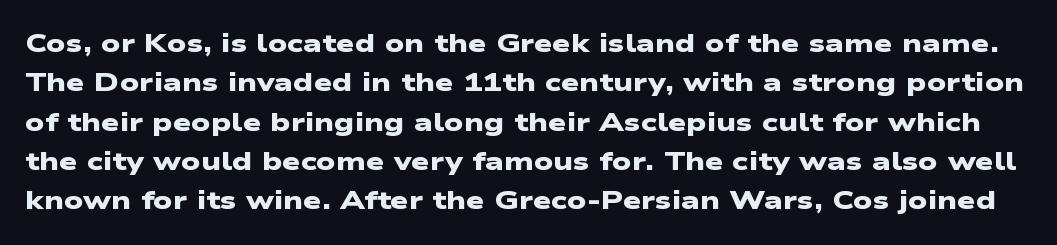
{"bold": "yes", "underline": "no", "line_spacing": "normal", "line_spacing_ratio": 1.51, "letter_spacing": "normal", "letter_spacing_em": 0.0, "glyph_px": 26}
